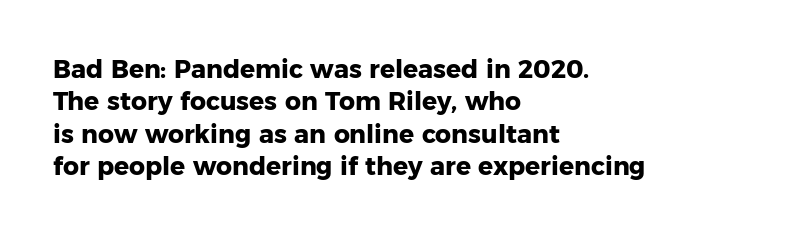
Q: Is the text bold? A: Yes.
Q: Is the text italic (slanted)? A: No, it is upright.
Q: Is the text underlined? A: No.
Q: How is the paragraph aligned? A: Left-aligned.
Q: Is the spacing between letters normal or unusually wide? A: Normal.
Q: Is the spacing between lines tight, normal or loose? A: Normal.
